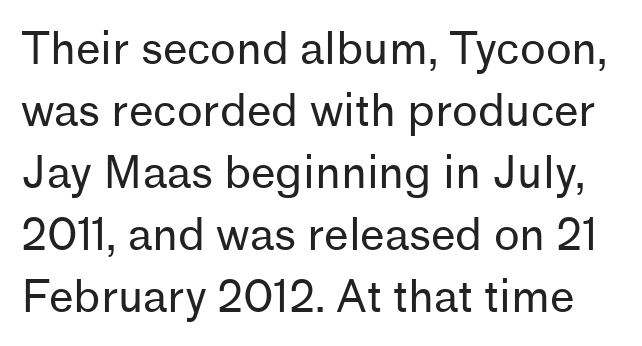
{"serif": "no", "italic": "no", "bold": "no", "weight": "regular", "width": "normal", "stroke_contrast": "low", "x_height": "medium", "monospaced": "no", "underline": "no", "line_spacing": "normal", "line_spacing_ratio": 1.41, "letter_spacing": "normal", "letter_spacing_em": 0.0, "glyph_px": 44}
